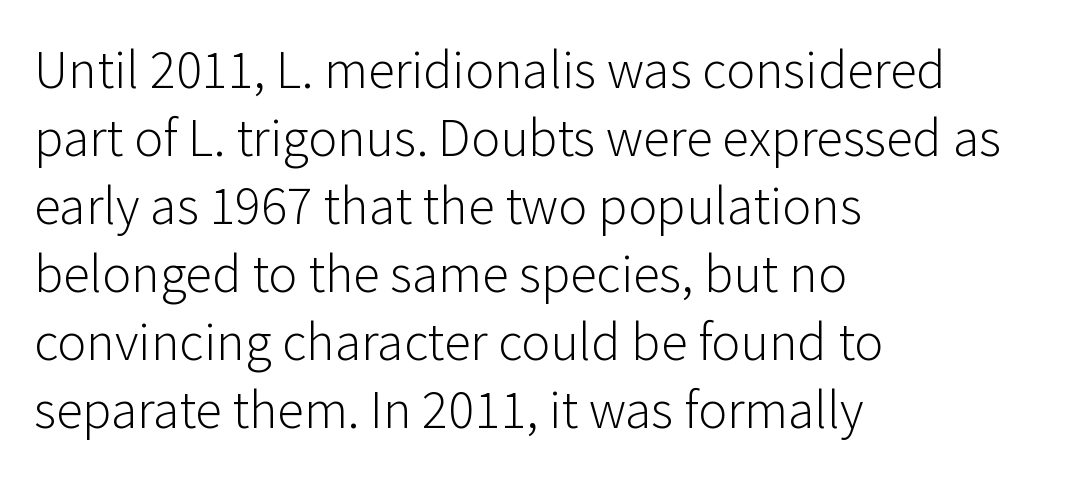
{"serif": "no", "italic": "no", "bold": "no", "weight": "light", "width": "normal", "stroke_contrast": "low", "x_height": "medium", "monospaced": "no", "underline": "no", "align": "left", "line_spacing": "normal", "line_spacing_ratio": 1.26, "letter_spacing": "normal", "letter_spacing_em": 0.0, "glyph_px": 54}
